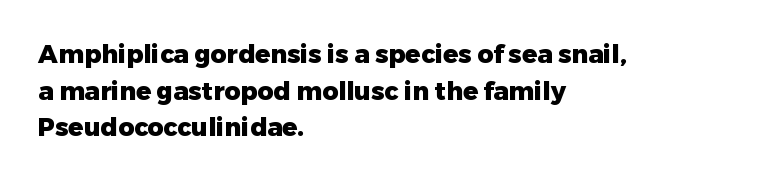
{"italic": "no", "bold": "yes", "underline": "no", "align": "left", "line_spacing": "normal", "line_spacing_ratio": 1.47, "letter_spacing": "normal", "letter_spacing_em": 0.0, "glyph_px": 25}
